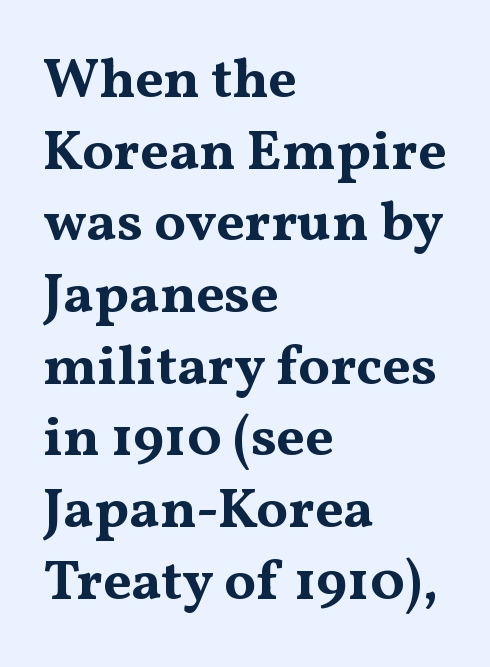
Character widths vary here, with narrow letters taking less room than wide ones. Type without underlining. This is serif lettering, the kind often seen in printed books. The rendering uses a bold face; every stroke is thick and dark. It's the straight-up-and-down kind of type.
